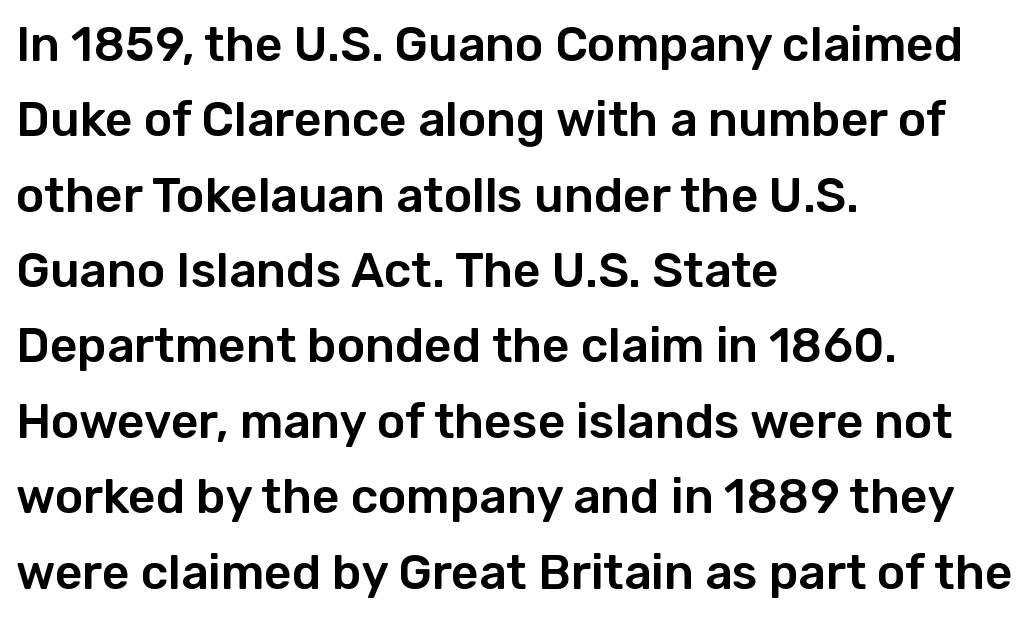
{"serif": "no", "italic": "no", "width": "normal", "stroke_contrast": "low", "x_height": "medium", "monospaced": "no", "underline": "no", "align": "left", "line_spacing": "normal", "line_spacing_ratio": 1.57, "letter_spacing": "normal", "letter_spacing_em": 0.0, "glyph_px": 48}
